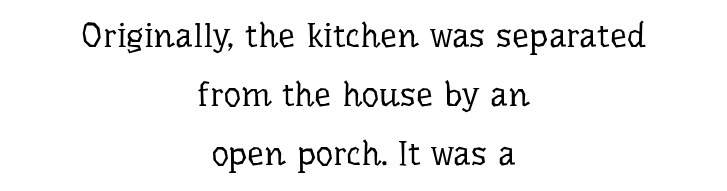
Q: Is the text bold? A: No.
Q: Is the text italic (slanted)? A: No, it is upright.
Q: Is the typeface a serif or a sans-serif typeface? A: Serif.
Q: Is the text underlined? A: No.
Q: How is the paragraph aligned? A: Centered.
Q: Is the spacing between letters normal or unusually wide? A: Normal.
Q: Width (condensed, normal, or wide)? A: Normal.
Q: Stroke contrast? A: Low.
Q: x-height? A: Medium.
Q: Monospaced? A: No.
